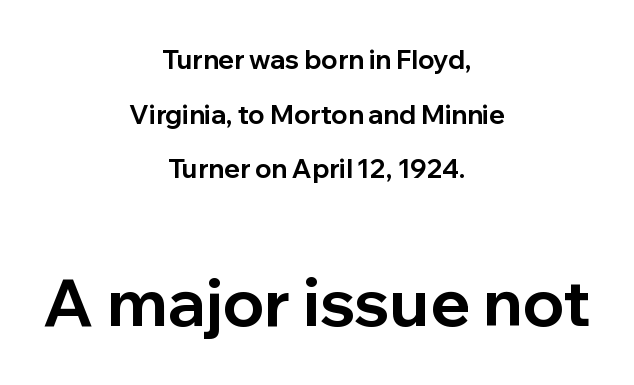
Q: Is the text bold? A: Yes.
Q: Is the text italic (slanted)? A: No, it is upright.
Q: Is the typeface a serif or a sans-serif typeface? A: Sans-serif.
Q: Is the text underlined? A: No.
Q: How is the paragraph aligned? A: Centered.
Q: Is the spacing between letters normal or unusually wide? A: Normal.
Q: Is the spacing between lines tight, normal or loose? A: Loose.
Q: Which block of text is set in a larger size, the first (top) or the second (bottom)? A: The second (bottom) one.
Q: Width (condensed, normal, or wide)? A: Normal.
Q: Stroke contrast? A: Low.
Q: x-height? A: Medium.
Q: Monospaced? A: No.
